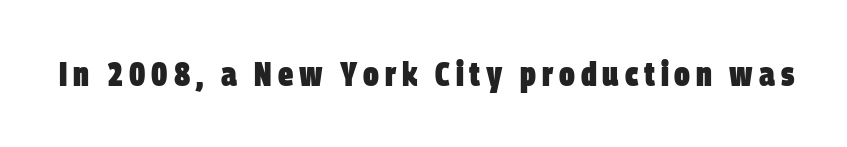
Q: Is the text bold? A: Yes.
Q: Is the typeface a serif or a sans-serif typeface? A: Sans-serif.
Q: Is the text underlined? A: No.
Q: Width (condensed, normal, or wide)? A: Condensed.
Q: Stroke contrast? A: Low.
Q: x-height? A: Large.
Q: Monospaced? A: No.
